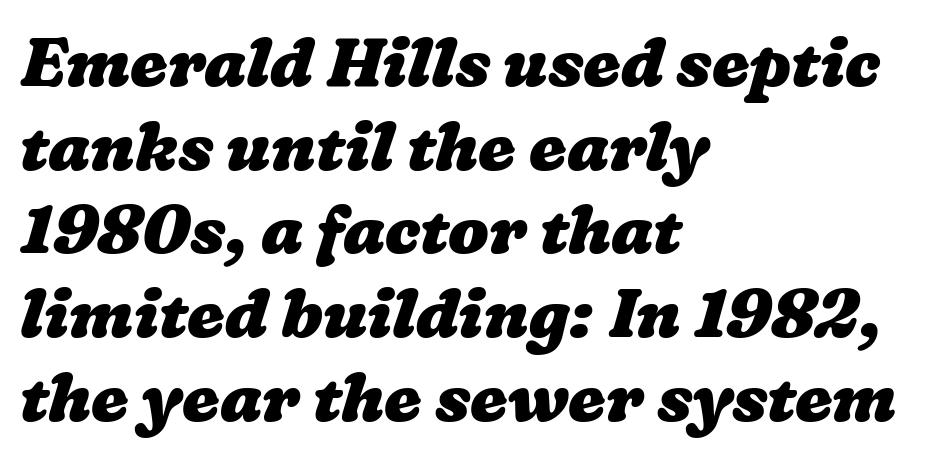
{"bold": "yes", "weight": "heavy", "width": "wide", "stroke_contrast": "low", "x_height": "medium", "monospaced": "no", "underline": "no", "align": "left", "line_spacing": "normal", "line_spacing_ratio": 1.25, "letter_spacing": "normal", "letter_spacing_em": 0.0, "glyph_px": 67}
